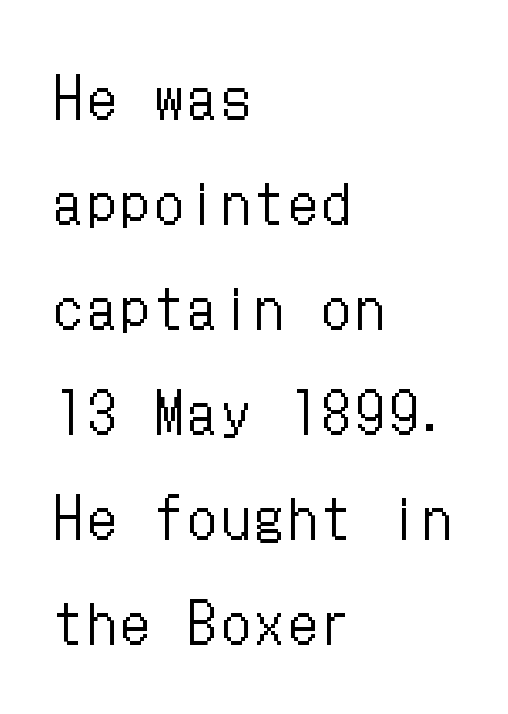
Ascenders rise straight up at ninety degrees. The cut favours lightness, reaching ordinary text weight at its darkest. This rendering uses left alignment, leaving the right contour irregular. Summary of vertical rhythm: relaxed, with wide interline spacing.
